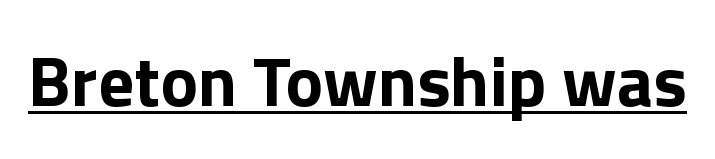
{"serif": "no", "italic": "no", "bold": "yes", "weight": "bold", "width": "normal", "x_height": "medium", "monospaced": "no", "underline": "yes", "letter_spacing": "normal", "letter_spacing_em": 0.0, "glyph_px": 71}
